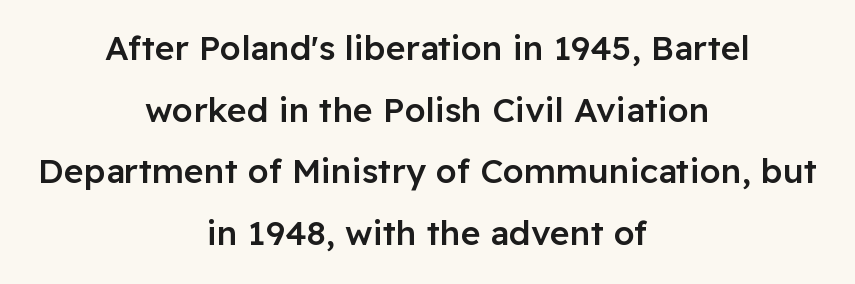
The image shows 34 px semibold sans-serif type, upright; set centered, line spacing 1.81x, normal letter spacing, not underlined; low stroke contrast and a medium x-height.
